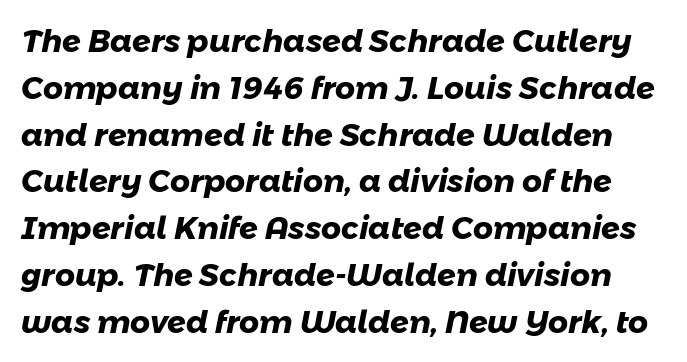
{"serif": "no", "bold": "yes", "weight": "heavy", "width": "normal", "stroke_contrast": "low", "x_height": "medium", "monospaced": "no", "underline": "no", "line_spacing": "normal", "line_spacing_ratio": 1.51, "letter_spacing": "normal", "letter_spacing_em": 0.0, "glyph_px": 31}
